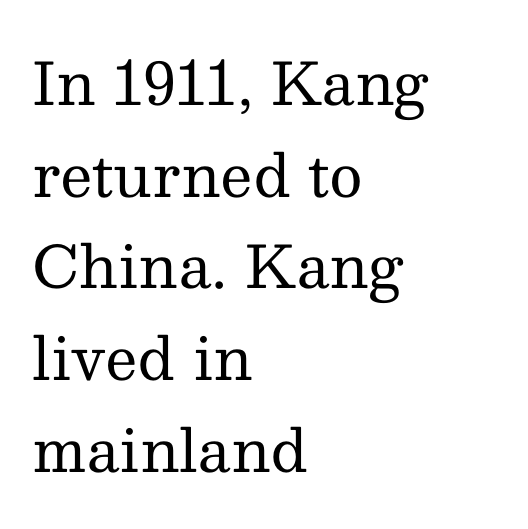
Words appear dense and cohesive because spacing is normal. Line spacing here is normal. Posture: upright roman. Character widths vary here, with narrow letters taking less room than wide ones.
